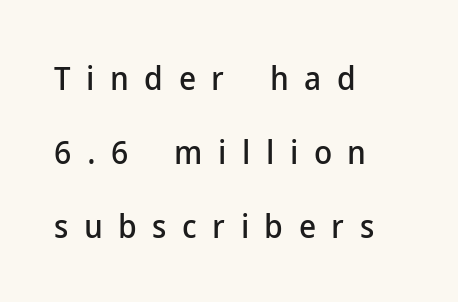
{"serif": "no", "italic": "no", "width": "normal", "stroke_contrast": "low", "x_height": "medium", "monospaced": "no", "underline": "no", "align": "left", "line_spacing": "loose", "line_spacing_ratio": 2.24, "letter_spacing": "wide", "letter_spacing_em": 0.47, "glyph_px": 33}
